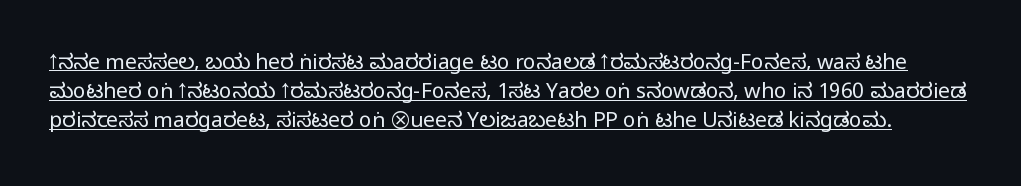
The image shows 21 px text type, upright; set normal line spacing (1.39x), normal letter spacing, underlined.
